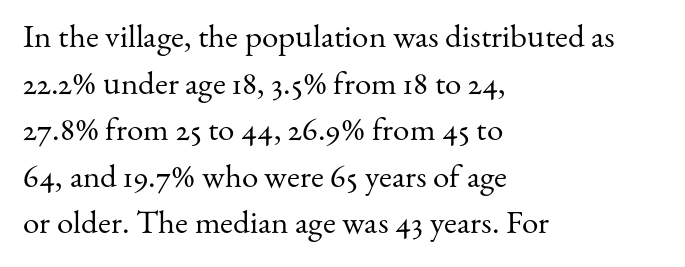
The image shows 33 px regular-weight serif type, upright; set left-aligned, normal line spacing (1.41x), normal letter spacing, not underlined; medium stroke contrast and a small x-height.
